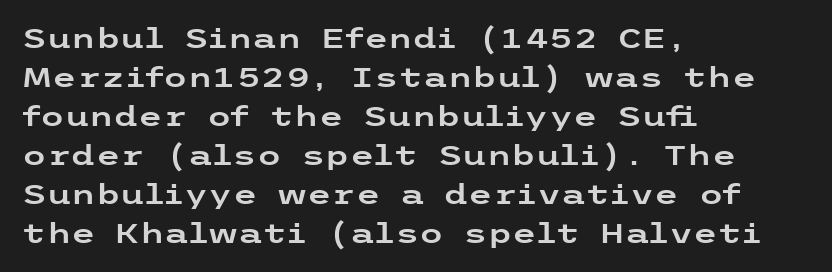
The image shows 28 px wide sans-serif type, upright; set left-aligned, normal line spacing (1.39x), normal letter spacing, not underlined; low stroke contrast and a medium x-height.
